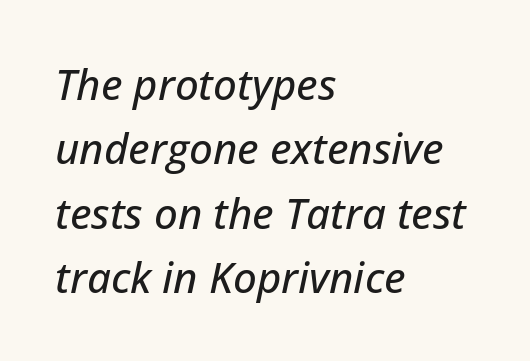
Q: Is the text italic (slanted)? A: Yes, it leans right by about 12 degrees.
Q: Is the text underlined? A: No.
Q: How is the paragraph aligned? A: Left-aligned.
Q: Is the spacing between letters normal or unusually wide? A: Normal.
Q: Is the spacing between lines tight, normal or loose? A: Normal.
Q: Width (condensed, normal, or wide)? A: Normal.
Q: Stroke contrast? A: Low.
Q: x-height? A: Medium.
Q: Monospaced? A: No.
